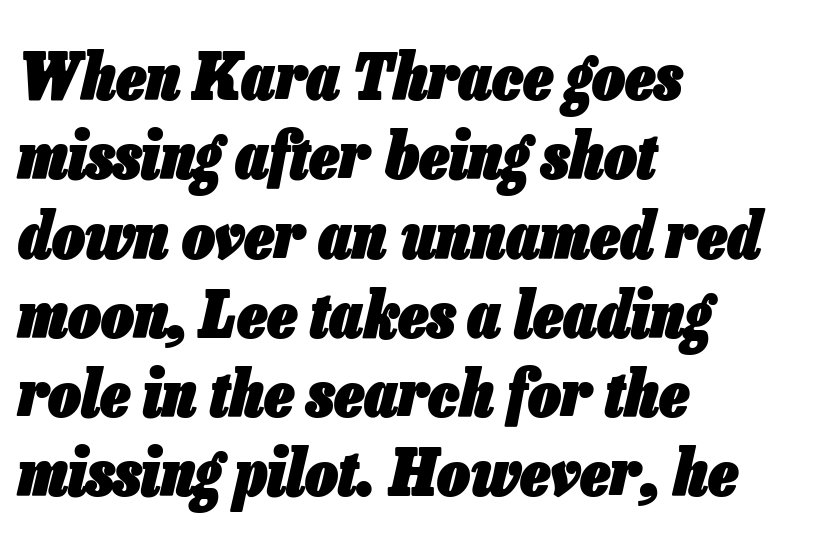
The image shows 65 px heavy, condensed type, italic (leaning right); set left-aligned, line spacing 1.22x, normal letter spacing, not underlined; low stroke contrast and a medium x-height.
